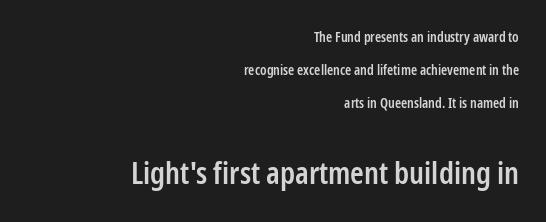
{"serif": "no", "italic": "no", "bold": "semi", "weight": "semibold", "width": "condensed", "stroke_contrast": "low", "x_height": "medium", "monospaced": "no", "underline": "no", "align": "right", "line_spacing": "loose", "line_spacing_ratio": 2.34, "letter_spacing": "normal", "letter_spacing_em": 0.0, "larger_block": "second", "size_ratio": 2.21, "glyph_px": 31}
